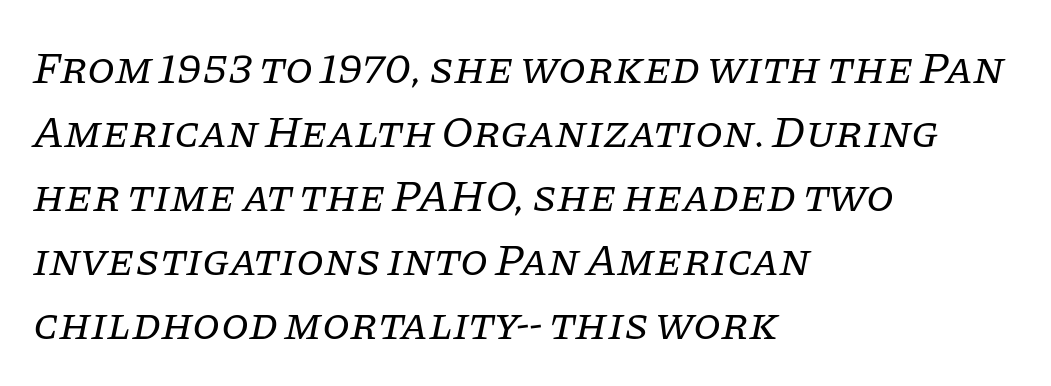
The image shows 45 px regular-weight serif type, italic (leaning right); set left-aligned, normal line spacing (1.42x), normal letter spacing, not underlined; low stroke contrast and a large x-height.
